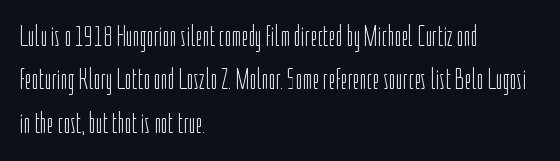
Q: Is the text bold? A: No.
Q: Is the text italic (slanted)? A: No, it is upright.
Q: Is the typeface a serif or a sans-serif typeface? A: Sans-serif.
Q: Is the text underlined? A: No.
Q: How is the paragraph aligned? A: Left-aligned.
Q: Is the spacing between letters normal or unusually wide? A: Normal.
Q: Is the spacing between lines tight, normal or loose? A: Normal.
Q: Width (condensed, normal, or wide)? A: Condensed.
Q: Stroke contrast? A: Low.
Q: x-height? A: Medium.
Q: Monospaced? A: No.
